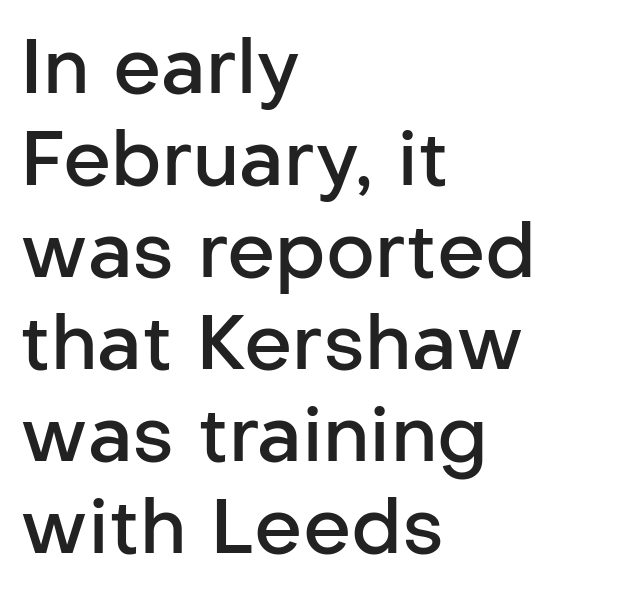
The lines in this sample share a left origin and differ only in where they stop. Bare-footed words on every line. Style check: upright. A bit beefed up — I'd call it semibold rather than bold.
